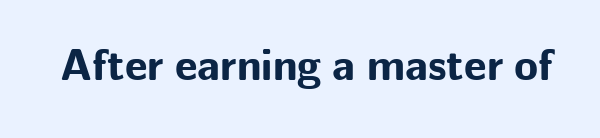
The image shows 44 px bold sans-serif type, upright; set normal letter spacing, not underlined; low stroke contrast and a medium x-height.
